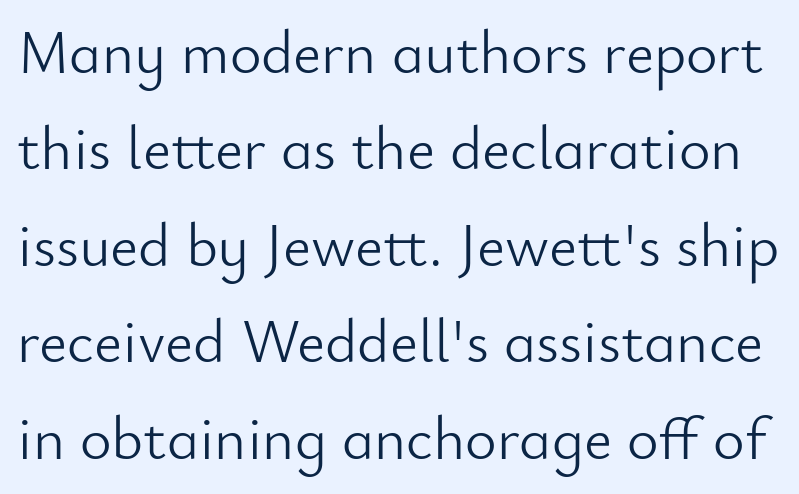
Horizontal bands of white between lines are of average thickness. The type sits square on the baseline with zero lean. The designer went with a sans here, leaving each stem footless. The letterforms sit at book weight or below. This sample has the flowing, uneven cadence of proportional lettering.
